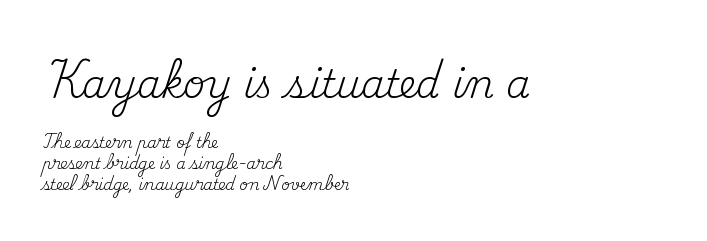
Look at the tracking — it's just the regular setting, nothing added. Note the varied advance widths — an 'i' is clearly narrower than an 'm'. Anything drawn beneath the words? Only blank space.
